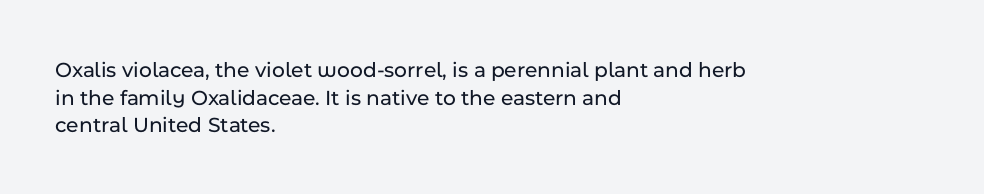
The image shows 22 px text type, upright; set left-aligned, normal line spacing (1.26x), normal letter spacing, not underlined.
